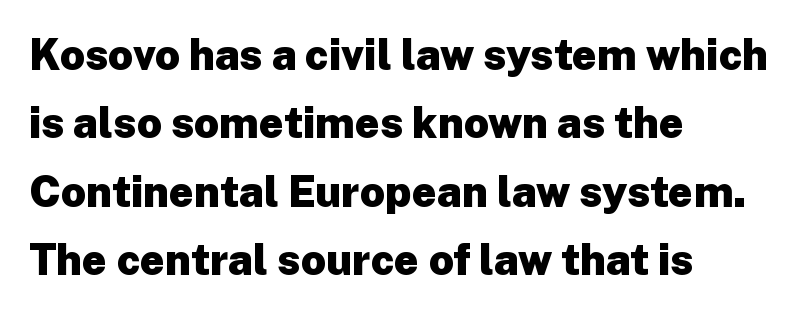
Q: Is the text bold? A: Yes.
Q: Is the text italic (slanted)? A: No, it is upright.
Q: Is the typeface a serif or a sans-serif typeface? A: Sans-serif.
Q: Is the text underlined? A: No.
Q: How is the paragraph aligned? A: Left-aligned.
Q: Is the spacing between letters normal or unusually wide? A: Normal.
Q: Is the spacing between lines tight, normal or loose? A: Normal.
Q: Width (condensed, normal, or wide)? A: Normal.
Q: Stroke contrast? A: Low.
Q: x-height? A: Medium.
Q: Monospaced? A: No.
